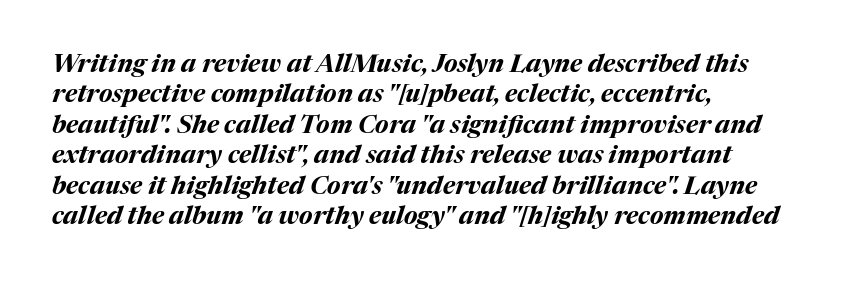
Q: Is the text bold? A: Yes.
Q: Is the text italic (slanted)? A: Yes, it leans right by about 17 degrees.
Q: Is the text underlined? A: No.
Q: How is the paragraph aligned? A: Left-aligned.
Q: Is the spacing between letters normal or unusually wide? A: Normal.
